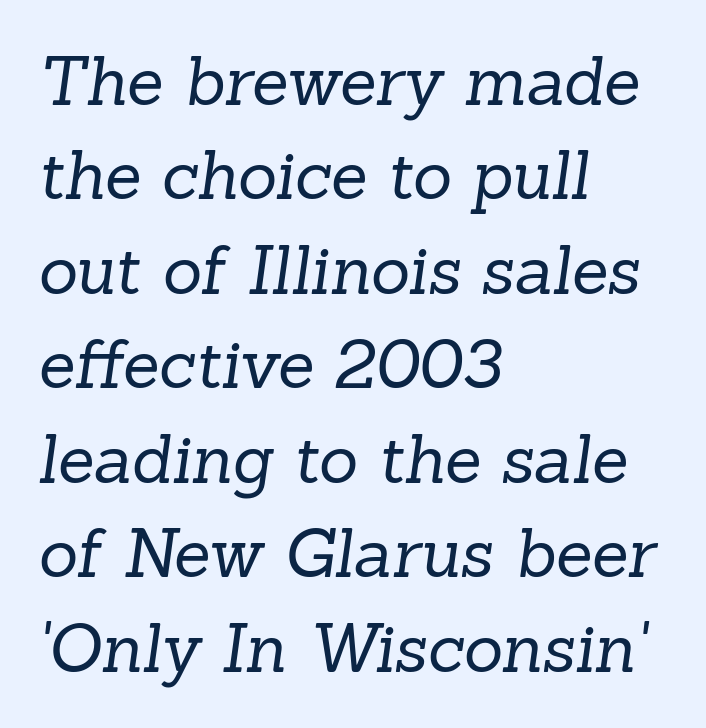
This block has exactly the height ordinary leading produces. This rendering features lettering with no underline. Stem width sits at or under what a default text font uses. These lines stack with their left ends in a neat column. Here the designer chose a conventional face with non-uniform glyph widths.
